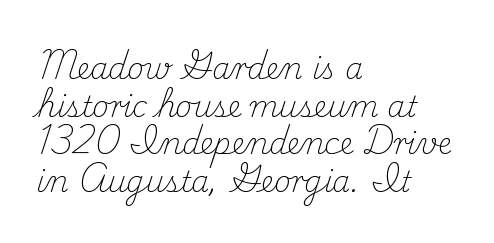
Q: Is the text bold? A: No.
Q: Is the text italic (slanted)? A: Yes.
Q: Is the typeface a serif or a sans-serif typeface? A: Serif.
Q: Is the text underlined? A: No.
Q: How is the paragraph aligned? A: Left-aligned.
Q: Is the spacing between letters normal or unusually wide? A: Normal.
Q: Is the spacing between lines tight, normal or loose? A: Normal.
Q: Width (condensed, normal, or wide)? A: Normal.
Q: Stroke contrast? A: Medium.
Q: x-height? A: Small.
Q: Monospaced? A: No.
